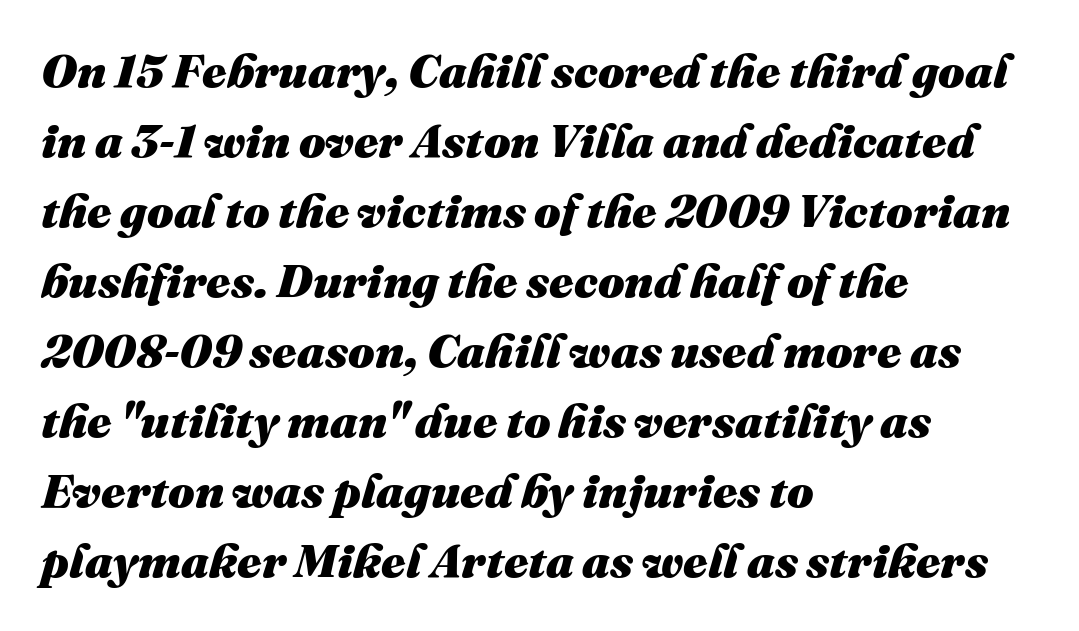
Q: Is the text bold? A: Yes.
Q: Is the text italic (slanted)? A: Yes, it leans right by about 16 degrees.
Q: Is the text underlined? A: No.
Q: How is the paragraph aligned? A: Left-aligned.
Q: Is the spacing between letters normal or unusually wide? A: Normal.
Q: Is the spacing between lines tight, normal or loose? A: Normal.
Q: Width (condensed, normal, or wide)? A: Normal.
Q: Stroke contrast? A: Medium.
Q: x-height? A: Medium.
Q: Monospaced? A: No.
